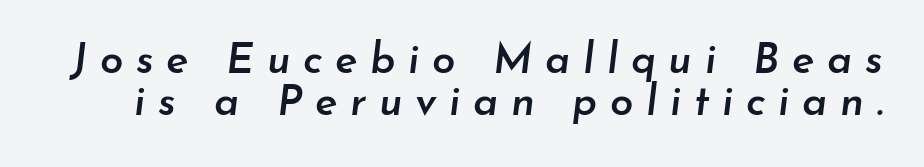
{"italic": "yes", "lean": "right", "slant_degrees": 7, "bold": "semi", "weight": "semibold", "width": "normal", "stroke_contrast": "low", "x_height": "small", "monospaced": "no", "underline": "no", "line_spacing": "tight", "line_spacing_ratio": 1.0, "letter_spacing": "wide", "letter_spacing_em": 0.3, "glyph_px": 42}
